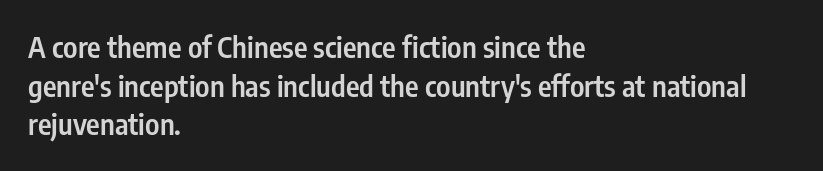
Q: Is the text bold? A: Semi-bold.
Q: Is the text italic (slanted)? A: No, it is upright.
Q: Is the typeface a serif or a sans-serif typeface? A: Sans-serif.
Q: Is the text underlined? A: No.
Q: How is the paragraph aligned? A: Left-aligned.
Q: Is the spacing between letters normal or unusually wide? A: Normal.
Q: Is the spacing between lines tight, normal or loose? A: Normal.
Q: Width (condensed, normal, or wide)? A: Condensed.
Q: Stroke contrast? A: Low.
Q: x-height? A: Medium.
Q: Monospaced? A: No.
